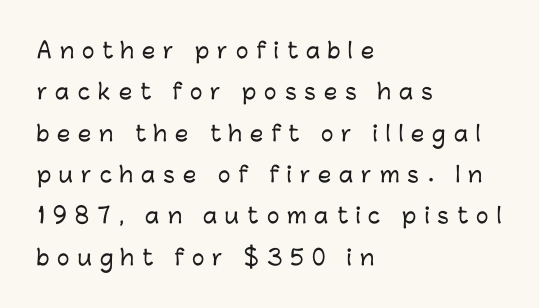
The image shows 21 px text type, upright; set left-aligned, loose line spacing (1.97x), unusually wide letter spacing (+0.38 em), not underlined.
